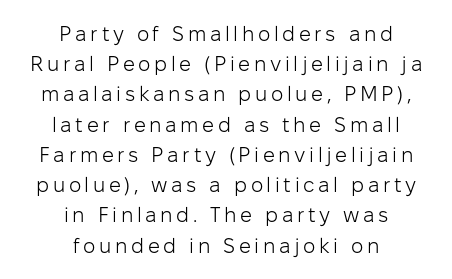
Q: Is the text bold? A: No.
Q: Is the text italic (slanted)? A: No, it is upright.
Q: Is the text underlined? A: No.
Q: How is the paragraph aligned? A: Centered.
Q: Is the spacing between lines tight, normal or loose? A: Normal.
